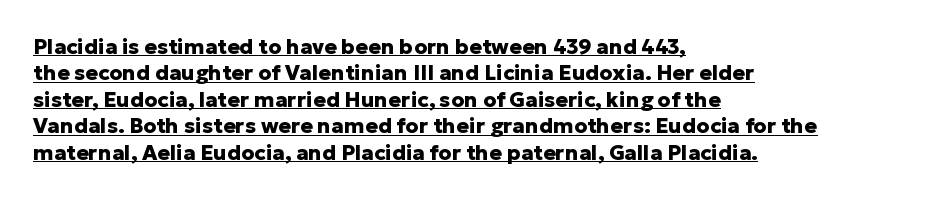
Q: Is the text bold? A: Yes.
Q: Is the text italic (slanted)? A: No, it is upright.
Q: Is the text underlined? A: Yes.
Q: How is the paragraph aligned? A: Left-aligned.
Q: Is the spacing between letters normal or unusually wide? A: Normal.
Q: Is the spacing between lines tight, normal or loose? A: Normal.
